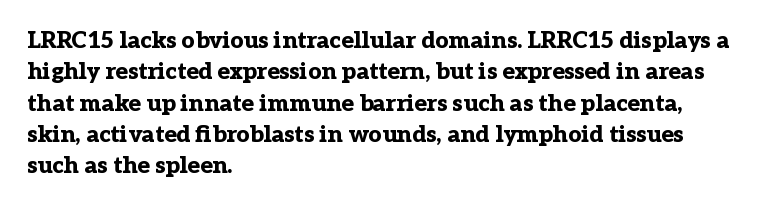
{"italic": "no", "bold": "yes", "underline": "no", "align": "left", "line_spacing": "normal", "line_spacing_ratio": 1.36, "letter_spacing": "normal", "letter_spacing_em": 0.0, "glyph_px": 23}
